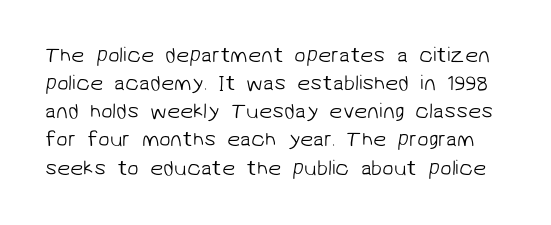
The image shows 21 px text type; set normal line spacing (1.34x), normal letter spacing, not underlined.
